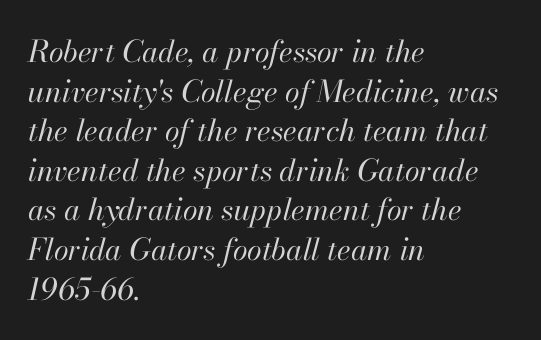
The image shows 30 px regular-weight type, italic (leaning right); set left-aligned, normal line spacing (1.32x), normal letter spacing, not underlined; high stroke contrast and a small x-height.
